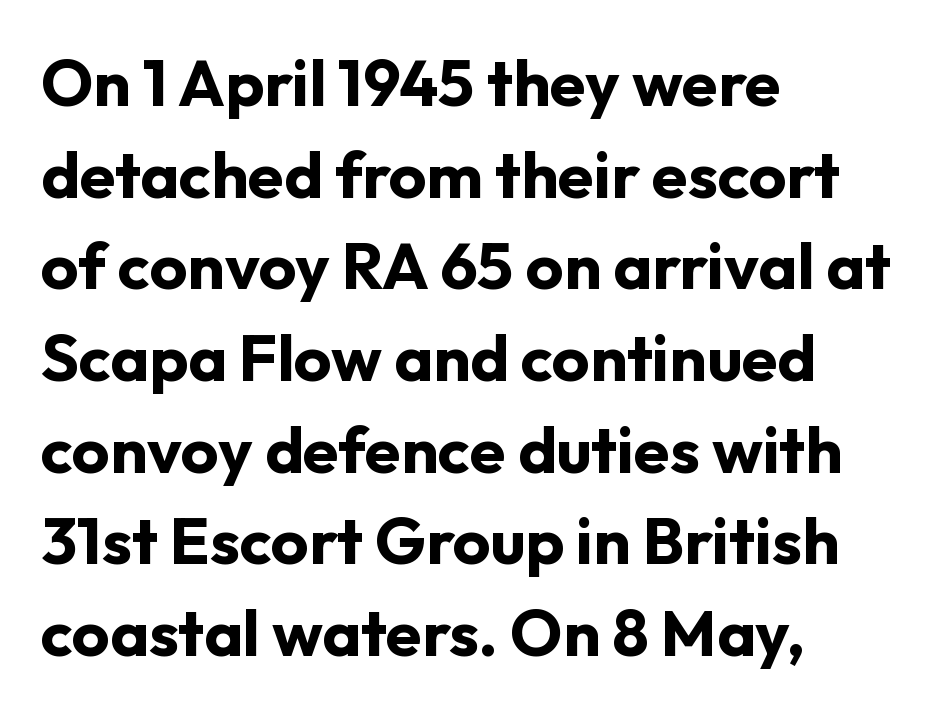
Horizontally, the lines are justified to the leading edge only. Character widths vary here, with narrow letters taking less room than wide ones. Stroke thickness is high; the sample reads as a true bold. If you drew a line through each stem, it would be perfectly vertical.
